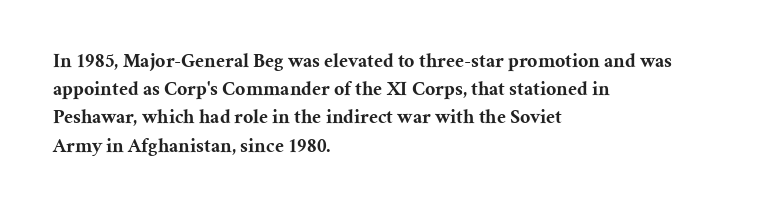
Q: Is the text bold? A: Yes.
Q: Is the text italic (slanted)? A: No, it is upright.
Q: Is the text underlined? A: No.
Q: How is the paragraph aligned? A: Left-aligned.
Q: Is the spacing between letters normal or unusually wide? A: Normal.
Q: Is the spacing between lines tight, normal or loose? A: Normal.
